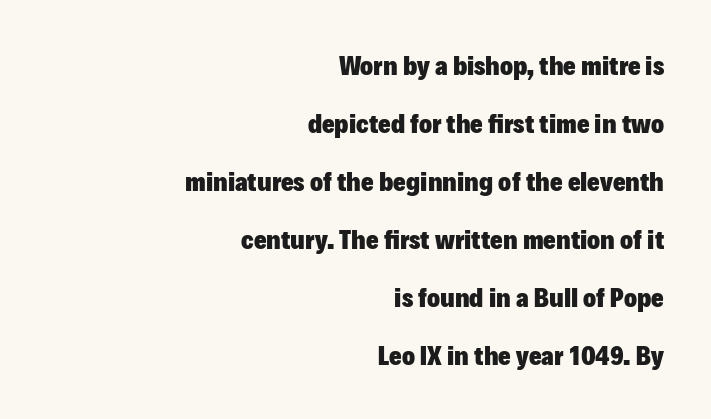
The image shows 27 px bold type, upright; set right-aligned, loose line spacing (2.15x), normal letter spacing, not underlined.
